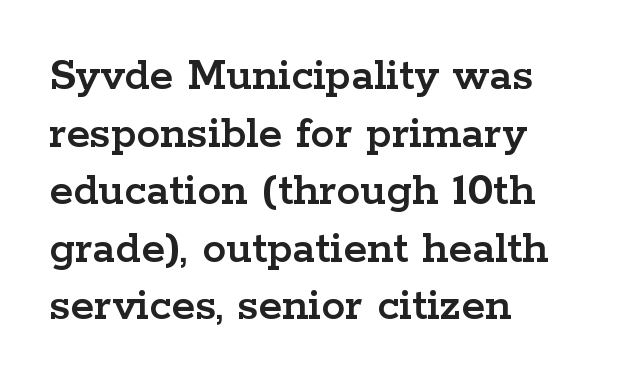
The image shows 48 px wide serif type, upright; set left-aligned, line spacing 1.2x, normal letter spacing, not underlined; low stroke contrast and a medium x-height.
